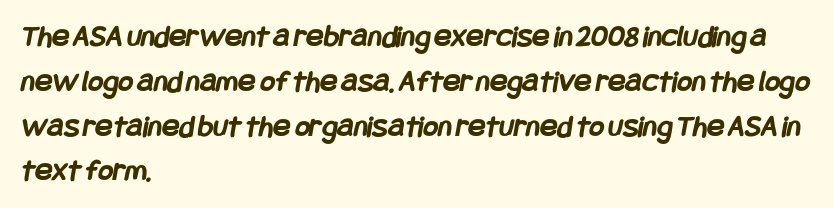
{"serif": "no", "bold": "yes", "weight": "semibold", "width": "condensed", "stroke_contrast": "low", "x_height": "large", "underline": "no", "align": "left", "line_spacing": "normal", "line_spacing_ratio": 1.4, "letter_spacing": "normal", "letter_spacing_em": 0.0, "glyph_px": 32}
